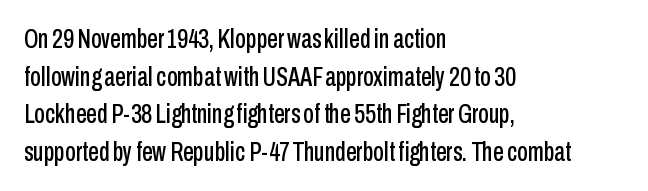
{"italic": "no", "underline": "no", "align": "left", "line_spacing": "normal", "line_spacing_ratio": 1.39, "letter_spacing": "normal", "letter_spacing_em": 0.0, "glyph_px": 27}
